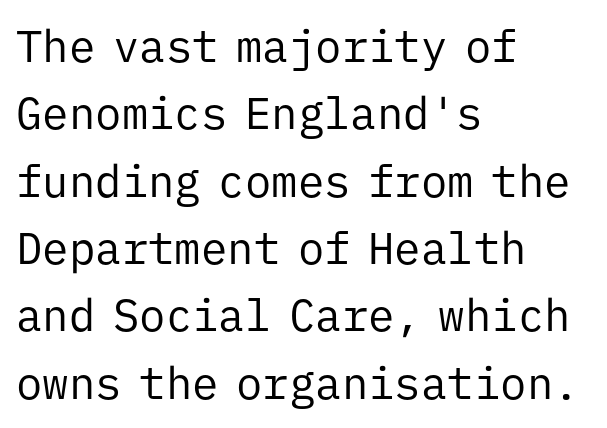
Examine the stroke ends and you'll find no serifs. Which margin do the lines hug? The left one — the right edge is uneven. Only glyphs here, with clear space below each row. Default kerning and tracking; the words read as compact shapes. A light-to-regular cut is what we see here. Spacing verdict: monospaced, one width for all characters.
